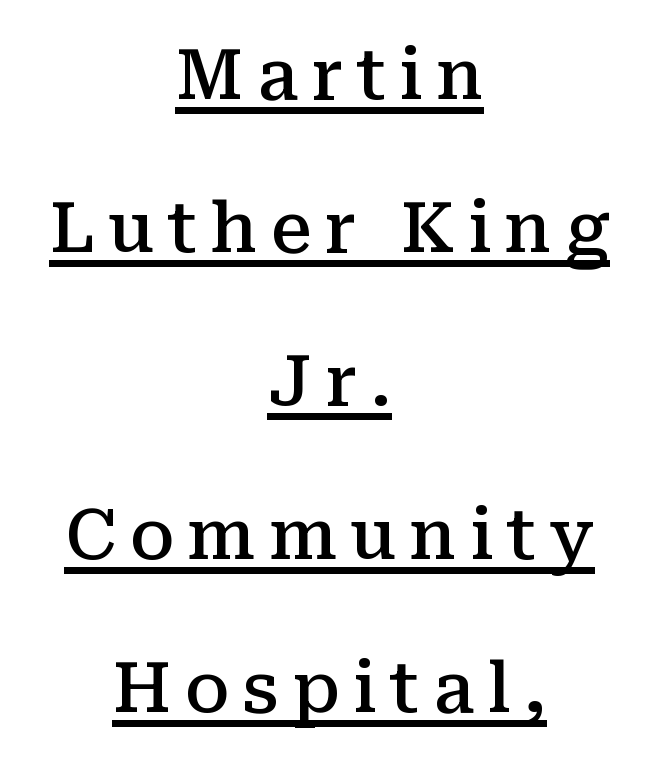
The image shows 69 px semibold serif type, upright; set centered, loose line spacing (2.22x), underlined; medium stroke contrast and a medium x-height.
